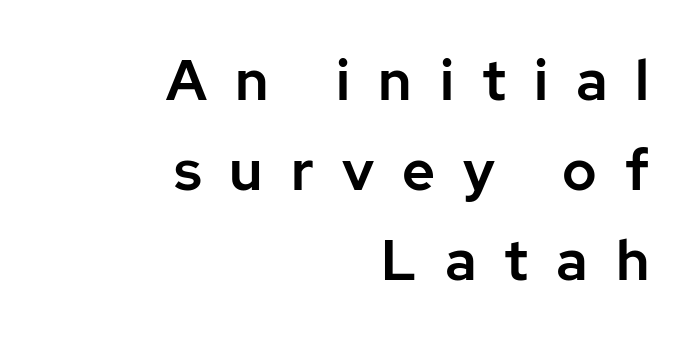
Each letter keeps its own natural width here, so spacing adapts to shape. Regarding leading, the lines here are spaced in the standard way. The characters display no serif detailing; their extremities are plain. Between one letter and the next there's a generous, obvious gap.
